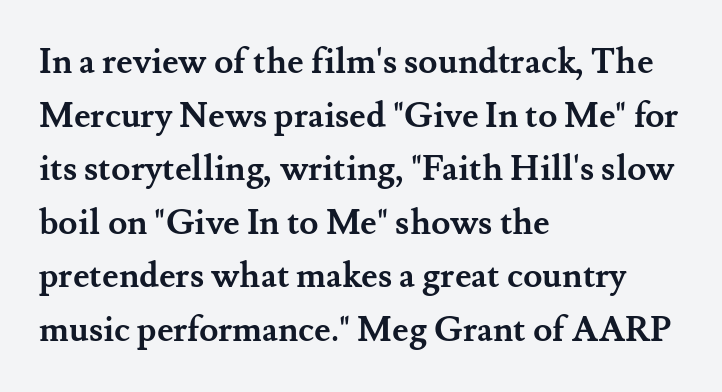
Q: Is the text bold? A: Yes.
Q: Is the text italic (slanted)? A: No, it is upright.
Q: Is the typeface a serif or a sans-serif typeface? A: Serif.
Q: Is the text underlined? A: No.
Q: How is the paragraph aligned? A: Left-aligned.
Q: Is the spacing between letters normal or unusually wide? A: Normal.
Q: Is the spacing between lines tight, normal or loose? A: Normal.
Q: Width (condensed, normal, or wide)? A: Normal.
Q: Stroke contrast? A: Medium.
Q: x-height? A: Small.
Q: Monospaced? A: No.
